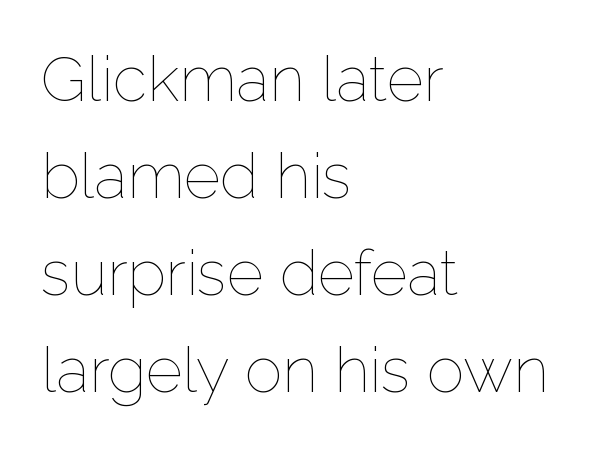
A typesetter would call this leading conventional body-copy spacing. The letters sit at their default tracking, neither squeezed nor spread. Rendered with straight, roman letterforms. This rendering uses left alignment, leaving the right contour irregular.
